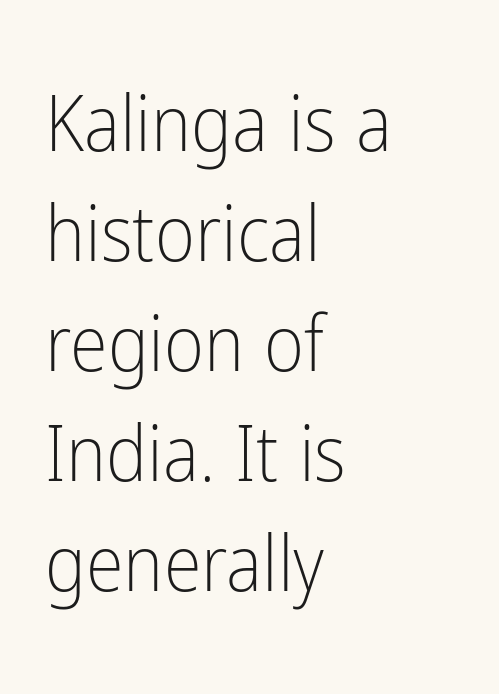
The weight tops out at a normal text grade. Examine the stroke ends and you'll find no serifs. No italicization has been applied; the sample stays upright. Check the space under the baseline: it is left empty.
